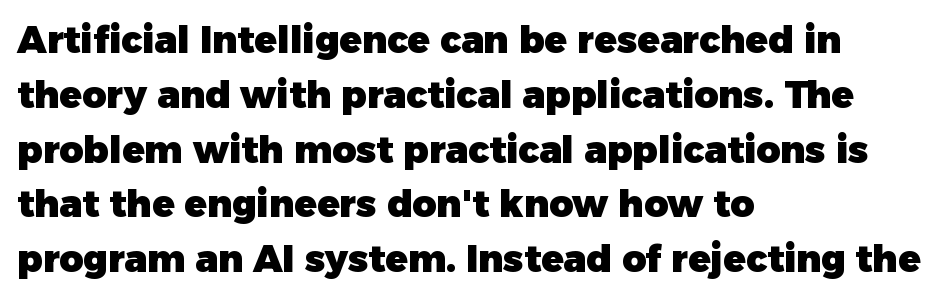
Each word holds together tightly as a unit, with standard inter-letter gaps. Is there any slant? The stems are plumb. Notice how thick the strokes are: this is what a full bold looks like. Typeset ragged right — the left edge is the straight one.
